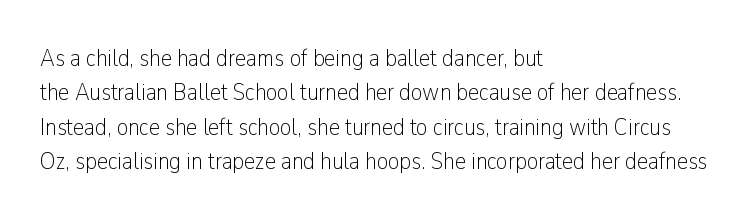
The image shows 25 px text type, upright; set left-aligned, normal line spacing (1.38x), normal letter spacing, not underlined.
